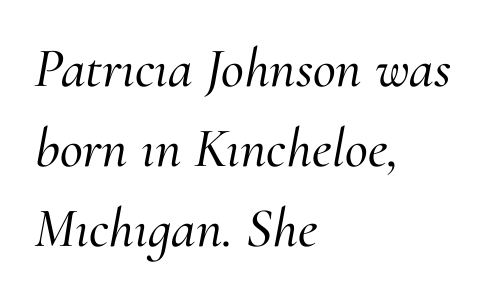
Q: Is the text italic (slanted)? A: Yes, it leans right by about 10 degrees.
Q: Is the typeface a serif or a sans-serif typeface? A: Serif.
Q: Is the text underlined? A: No.
Q: How is the paragraph aligned? A: Left-aligned.
Q: Is the spacing between letters normal or unusually wide? A: Normal.
Q: Is the spacing between lines tight, normal or loose? A: Normal.
Q: Width (condensed, normal, or wide)? A: Normal.
Q: Stroke contrast? A: Medium.
Q: x-height? A: Small.
Q: Monospaced? A: No.
